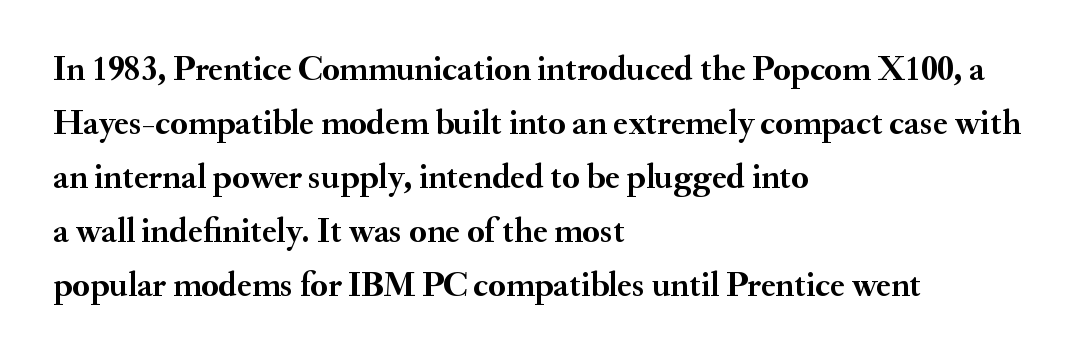
The image shows 35 px semibold serif type, upright; set left-aligned, normal line spacing (1.54x), normal letter spacing, not underlined; medium stroke contrast and a small x-height.
